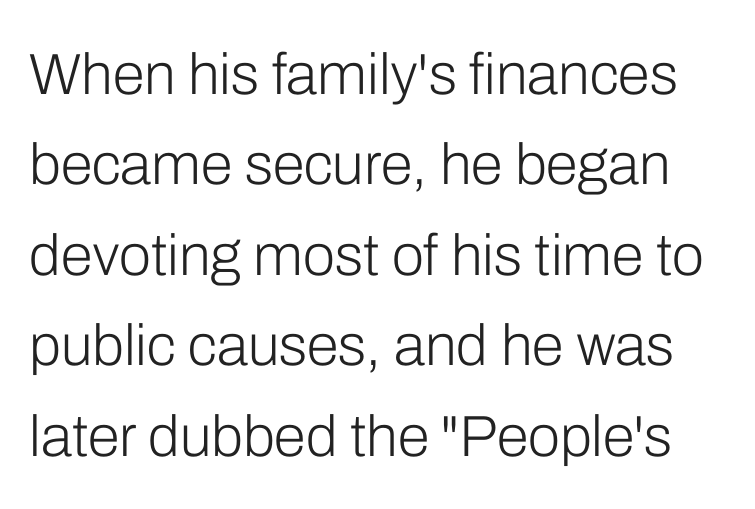
{"serif": "no", "italic": "no", "bold": "no", "weight": "light", "width": "normal", "stroke_contrast": "low", "x_height": "medium", "monospaced": "no", "underline": "no", "line_spacing": "normal", "line_spacing_ratio": 1.56, "letter_spacing": "normal", "letter_spacing_em": 0.0, "glyph_px": 58}
